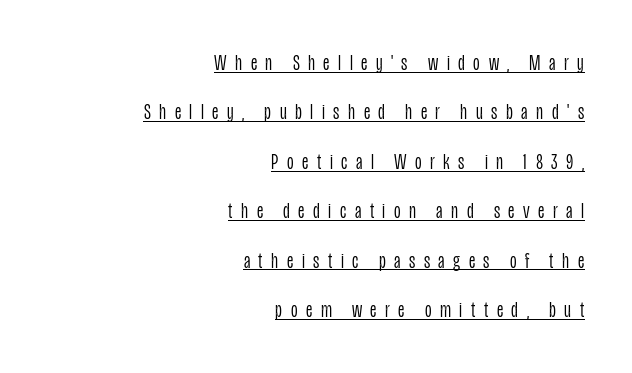
The image shows 23 px text type, upright; set right-aligned, loose line spacing (2.15x), unusually wide letter spacing (+0.37 em), underlined.
